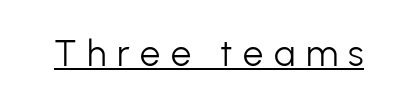
Q: Is the text bold? A: No.
Q: Is the text italic (slanted)? A: No, it is upright.
Q: Is the typeface a serif or a sans-serif typeface? A: Sans-serif.
Q: Is the text underlined? A: Yes.
Q: Is the spacing between letters normal or unusually wide? A: Unusually wide.
Q: Width (condensed, normal, or wide)? A: Normal.
Q: Stroke contrast? A: Low.
Q: x-height? A: Medium.
Q: Monospaced? A: No.
